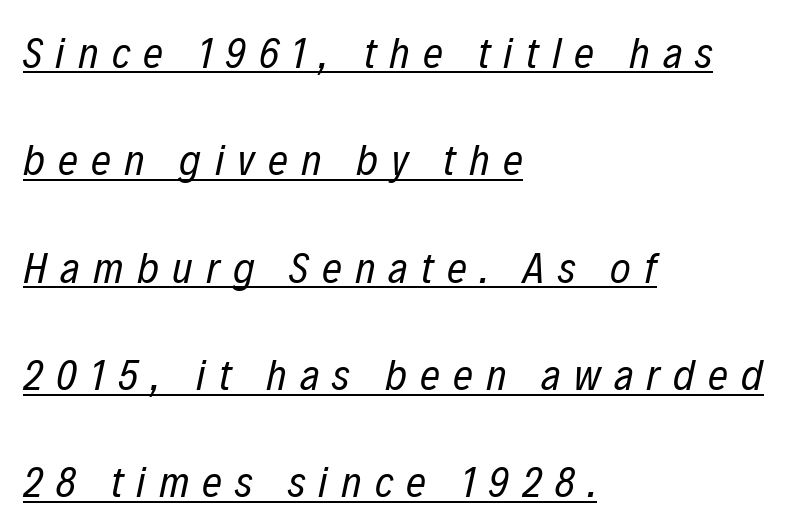
Caption: lettering with a line underneath. This sample has the flowing, uneven cadence of proportional lettering. The designer dialed line spacing up above the default. The strokes are not fattened; the text isn't bold. The lines in this sample share a left origin and differ only in where they stop. The rendering applies a slant to the glyphs.
